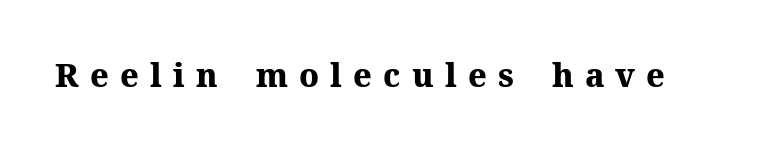
{"serif": "yes", "italic": "no", "bold": "yes", "weight": "heavy", "width": "normal", "stroke_contrast": "medium", "x_height": "medium", "monospaced": "no", "underline": "no", "letter_spacing": "wide", "letter_spacing_em": 0.35, "glyph_px": 32}
